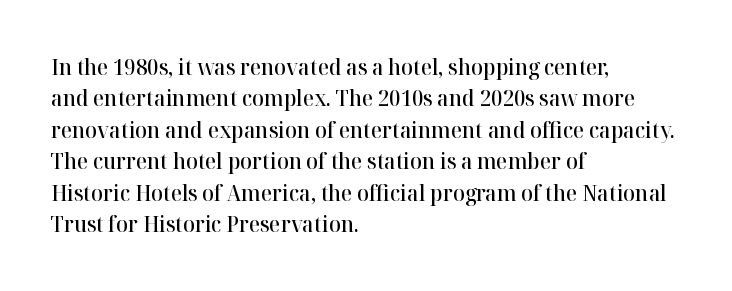
Successive baselines arrive at the customary interval. Horizontally, the lines are justified to the leading edge only. Short note: letters normally spaced. Emphasis by weight is partial: semibold. The gap between lines stays unmarked. Ordinary non-slanted type is in use.
